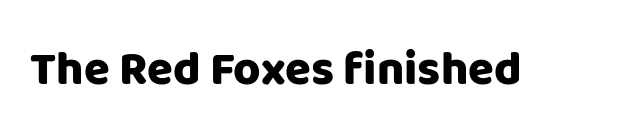
The image shows 47 px sans-serif type, upright; set normal letter spacing, not underlined; low stroke contrast and a large x-height.
